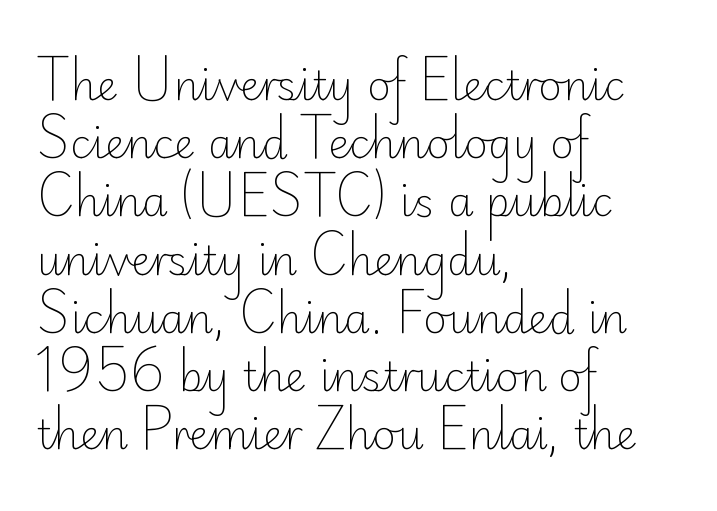
The image shows 41 px light sans-serif type, upright; set left-aligned, normal line spacing (1.42x), normal letter spacing, not underlined; low stroke contrast and a small x-height.
